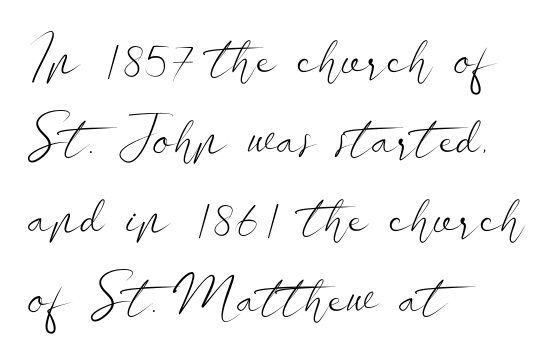
Q: Is the text bold? A: No.
Q: Is the text italic (slanted)? A: Yes.
Q: Is the typeface a serif or a sans-serif typeface? A: Sans-serif.
Q: Is the text underlined? A: No.
Q: How is the paragraph aligned? A: Left-aligned.
Q: Is the spacing between letters normal or unusually wide? A: Normal.
Q: Is the spacing between lines tight, normal or loose? A: Normal.
Q: Width (condensed, normal, or wide)? A: Wide.
Q: Stroke contrast? A: Low.
Q: x-height? A: Small.
Q: Monospaced? A: No.
